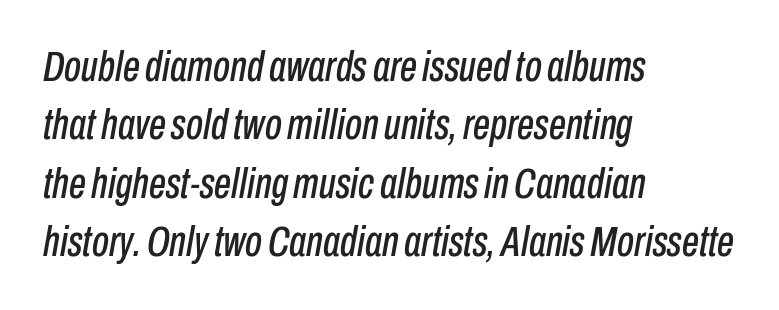
Q: Is the text italic (slanted)? A: Yes, it leans right by about 10 degrees.
Q: Is the text underlined? A: No.
Q: How is the paragraph aligned? A: Left-aligned.
Q: Is the spacing between letters normal or unusually wide? A: Normal.
Q: Is the spacing between lines tight, normal or loose? A: Normal.
Q: Width (condensed, normal, or wide)? A: Condensed.
Q: Stroke contrast? A: Low.
Q: x-height? A: Medium.
Q: Monospaced? A: No.
